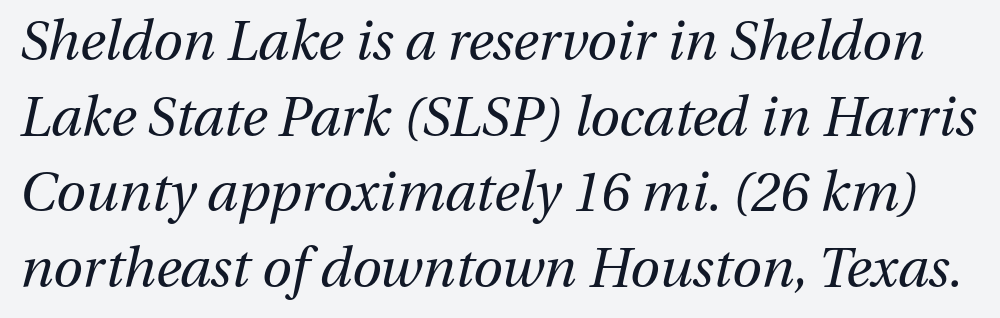
What's the leading like? Ordinary, nothing unusual. This rendering features lettering with no underline. Tracking value appears to be zero — textbook default spacing. Weight: regular or lighter. The face used here is proportionally spaced, like ordinary book or web type.
